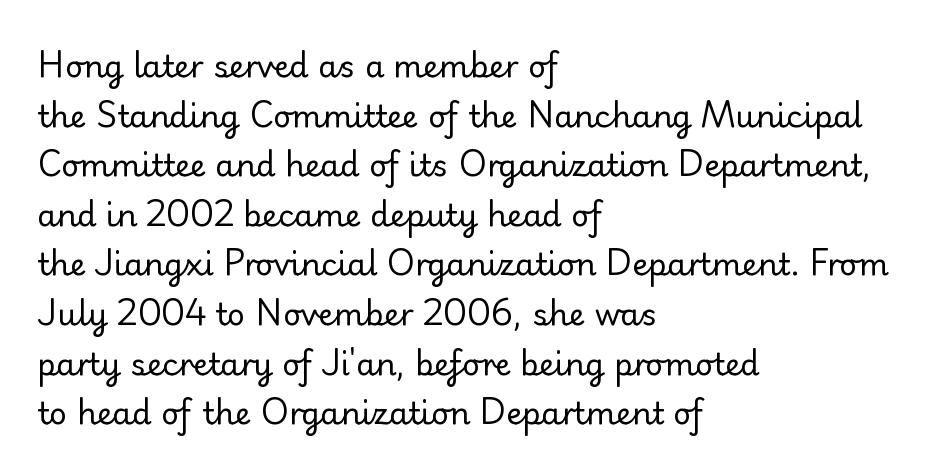
Q: Is the text bold? A: No.
Q: Is the text italic (slanted)? A: No, it is upright.
Q: Is the typeface a serif or a sans-serif typeface? A: Sans-serif.
Q: Is the text underlined? A: No.
Q: How is the paragraph aligned? A: Left-aligned.
Q: Is the spacing between letters normal or unusually wide? A: Normal.
Q: Is the spacing between lines tight, normal or loose? A: Normal.
Q: Width (condensed, normal, or wide)? A: Normal.
Q: Stroke contrast? A: Low.
Q: x-height? A: Small.
Q: Monospaced? A: No.
